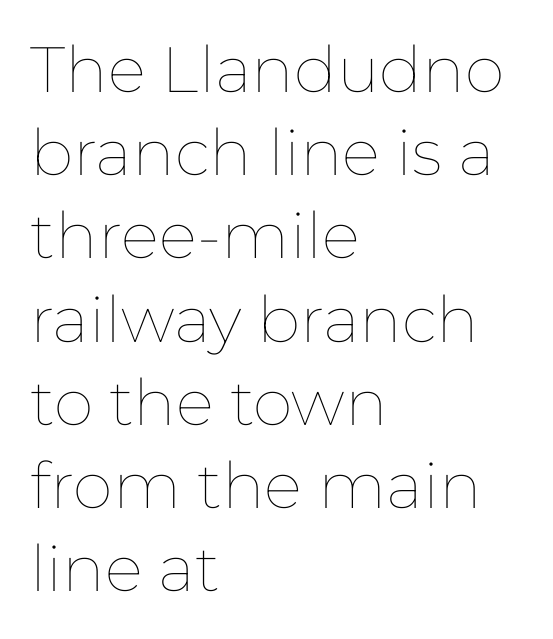
The image shows 64 px thin type, upright; set left-aligned, normal line spacing (1.3x), normal letter spacing, not underlined; low stroke contrast and a medium x-height.
